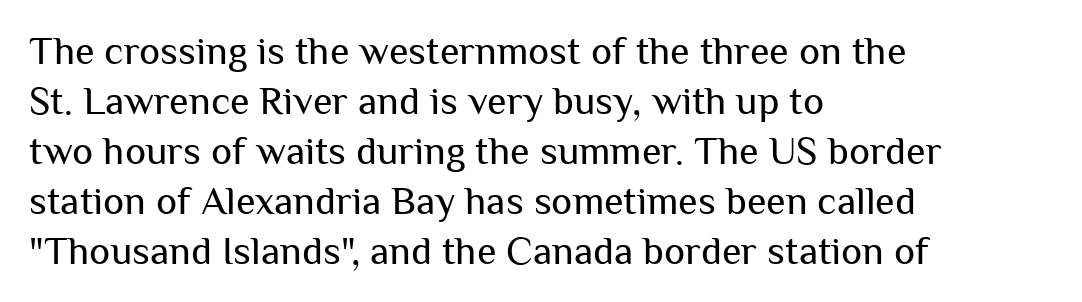
The words here are not underlined. A typesetter would mark this as roman, not italic. Does the leading feel generous? No, just average. Unbolded letterforms with no extra heft. Typographically, this falls in the sans-serif category.
